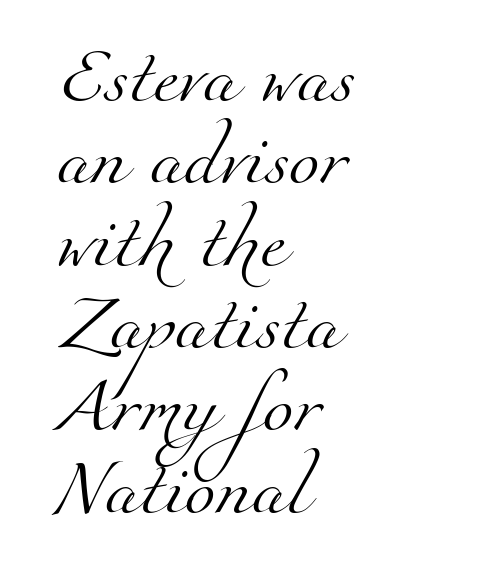
Q: Is the text bold? A: No.
Q: Is the typeface a serif or a sans-serif typeface? A: Serif.
Q: Is the text underlined? A: No.
Q: How is the paragraph aligned? A: Left-aligned.
Q: Is the spacing between letters normal or unusually wide? A: Normal.
Q: Is the spacing between lines tight, normal or loose? A: Normal.
Q: Width (condensed, normal, or wide)? A: Normal.
Q: Stroke contrast? A: Medium.
Q: x-height? A: Small.
Q: Monospaced? A: No.
